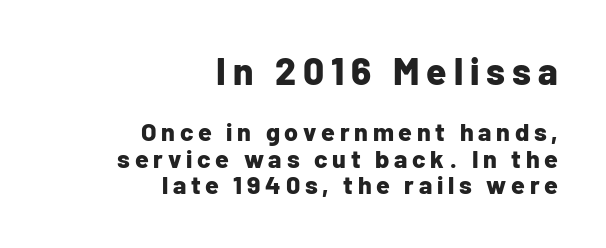
This is sans-serif lettering, the kind often seen on screens and signage. The space directly below the letters is spotless. What's the leading like? Squeezed, with rows nearly overlapping. In CSS terms this would be text-align: right. The type sits square on the baseline with zero lean.
